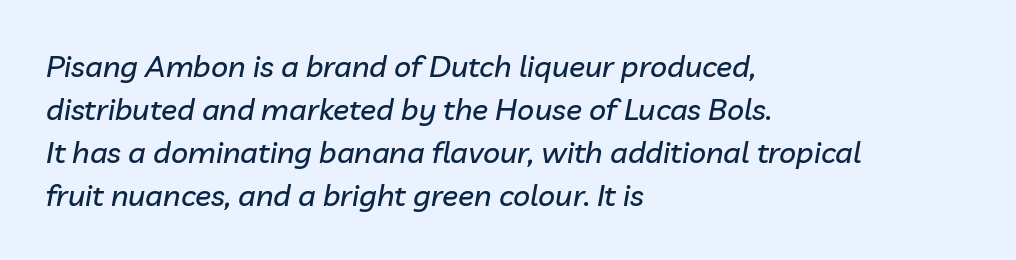
The face used here is proportionally spaced, like ordinary book or web type. The space directly below the letters is spotless. Quick note: interline space is typical. You could call the tracking neutral — neither tight nor loose.
